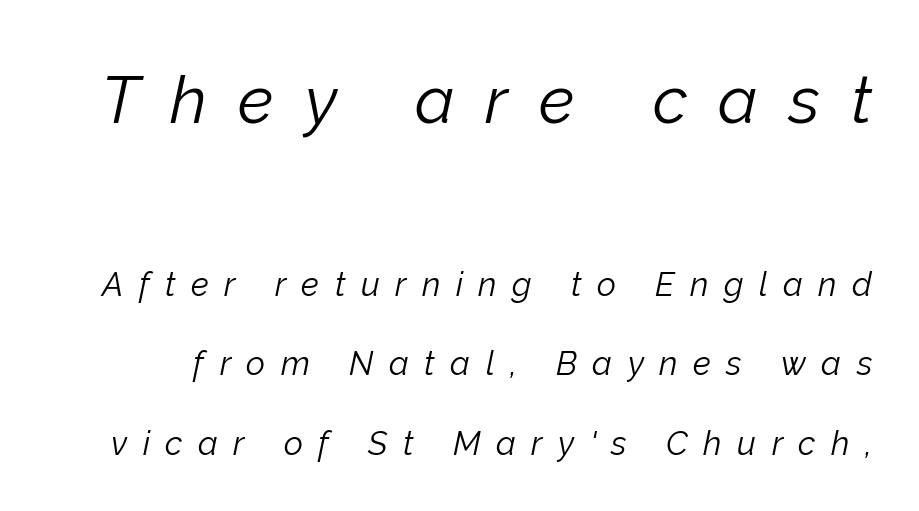
The image shows 66 px light type, italic (leaning right); set loose line spacing (2.4x), unusually wide letter spacing (+0.47 em), not underlined; the first (top) block is 2.0x larger; low stroke contrast and a medium x-height.
